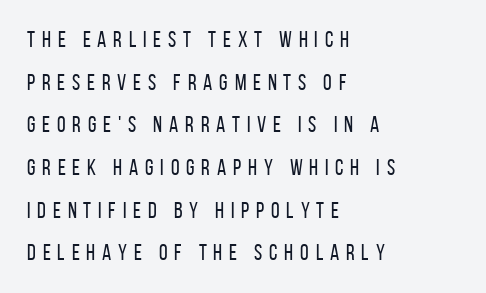
The image shows 22 px text type, upright; set left-aligned, loose line spacing (1.94x), unusually wide letter spacing (+0.31 em), not underlined.
